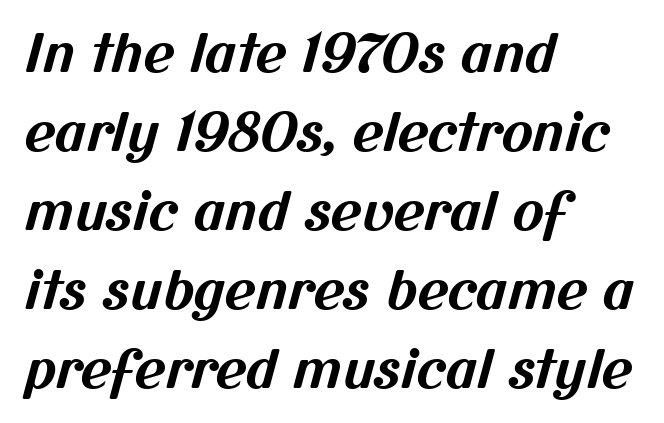
A typesetter would call this proportional, since set widths differ per character. The passage shown is typeset with a sans-serif family. The tracking reads as untouched default to a designer's eye. Leading: standard. The passage is arranged the way most books set body copy — flush left.
